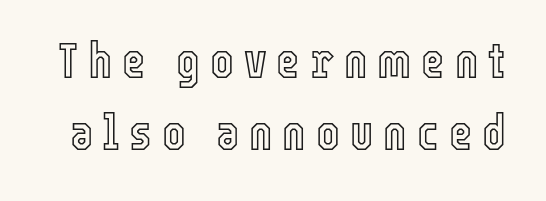
{"italic": "no", "width": "condensed", "x_height": "medium", "monospaced": "no", "underline": "no", "line_spacing": "normal", "line_spacing_ratio": 1.45, "letter_spacing": "wide", "letter_spacing_em": 0.2, "glyph_px": 50}
